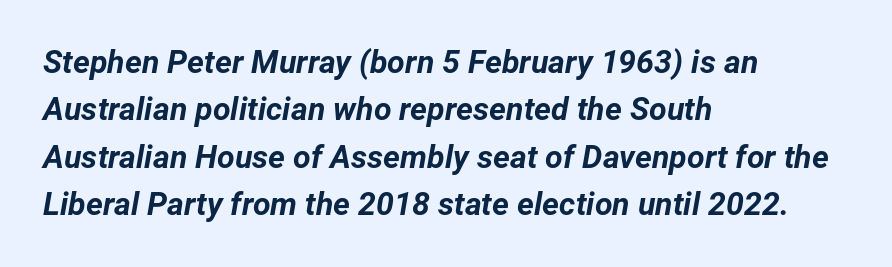
Q: Is the text bold? A: Yes.
Q: Is the text italic (slanted)? A: Yes, it leans right by about 12 degrees.
Q: Is the text underlined? A: No.
Q: How is the paragraph aligned? A: Left-aligned.
Q: Is the spacing between letters normal or unusually wide? A: Normal.
Q: Is the spacing between lines tight, normal or loose? A: Normal.
Q: Width (condensed, normal, or wide)? A: Normal.
Q: Stroke contrast? A: Low.
Q: x-height? A: Medium.
Q: Monospaced? A: No.
